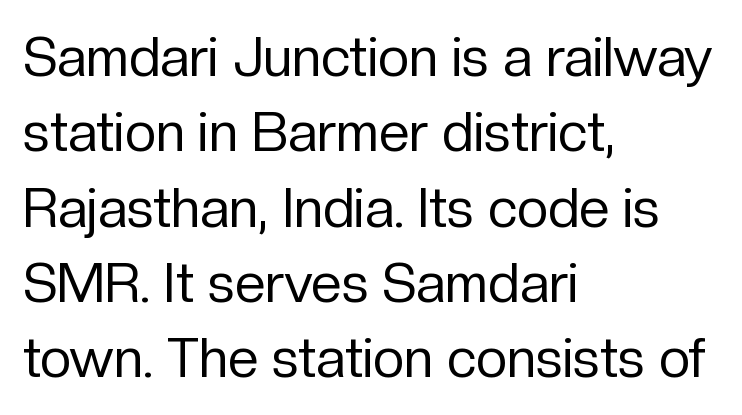
{"serif": "no", "italic": "no", "bold": "no", "weight": "regular", "width": "normal", "stroke_contrast": "low", "x_height": "medium", "monospaced": "no", "underline": "no", "align": "left", "line_spacing": "normal", "line_spacing_ratio": 1.37, "letter_spacing": "normal", "letter_spacing_em": 0.0, "glyph_px": 55}
